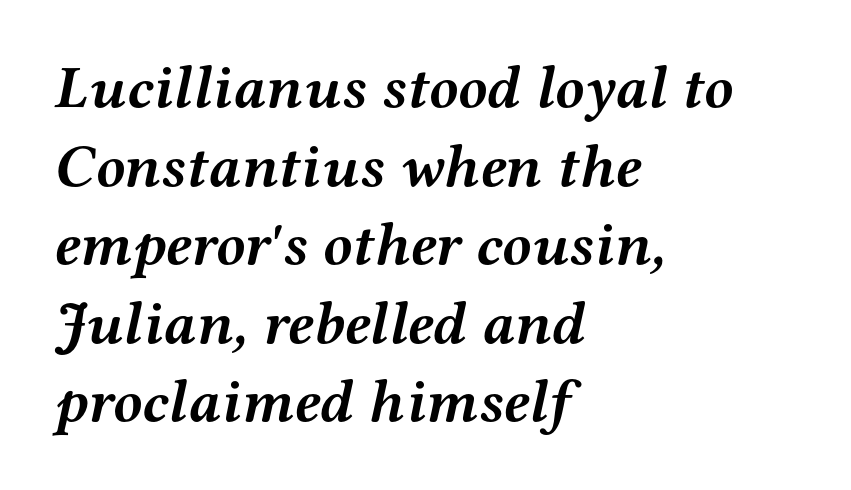
{"serif": "yes", "italic": "yes", "lean": "right", "slant_degrees": 12, "bold": "yes", "weight": "semibold", "width": "wide", "stroke_contrast": "medium", "x_height": "medium", "monospaced": "no", "underline": "no", "align": "left", "line_spacing": "normal", "line_spacing_ratio": 1.31, "letter_spacing": "normal", "letter_spacing_em": 0.0, "glyph_px": 60}
